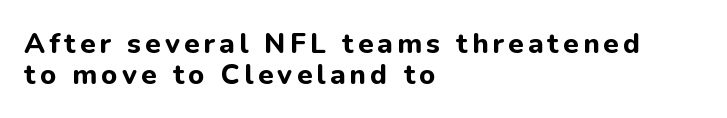
{"serif": "no", "italic": "no", "bold": "yes", "weight": "bold", "width": "normal", "stroke_contrast": "low", "x_height": "medium", "monospaced": "no", "underline": "no", "align": "left", "line_spacing": "tight", "line_spacing_ratio": 1.1, "glyph_px": 28}
